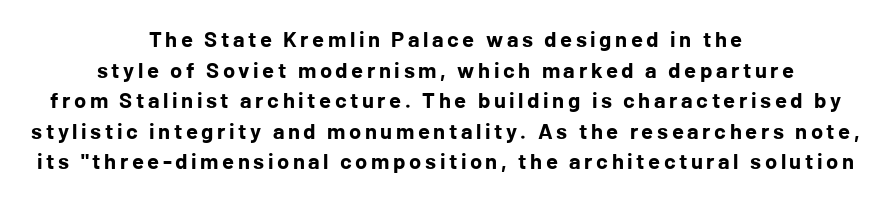
The image shows 22 px bold type, upright; set centered, normal line spacing (1.39x), not underlined.
